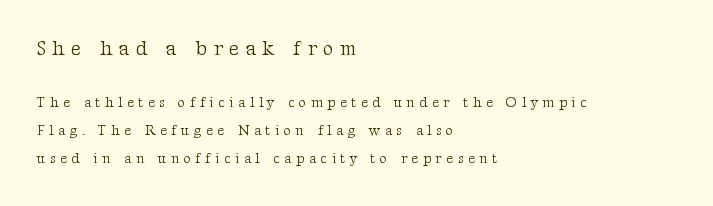
The text block is weighted toward the left margin, trailing off unevenly rightward. The lettering holds an erect, upright posture throughout. Has an underline been added? It has not. The designer gave the opening block more size than the closing block.
